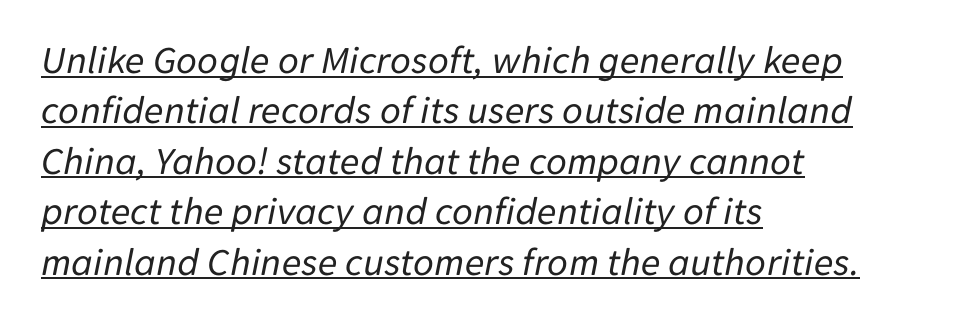
A typographer would call this underscored text. Caption: face not bold, strokes unweighted. Proportional: the letters do not fall into vertical columns. One-word summary of the alignment: left.
